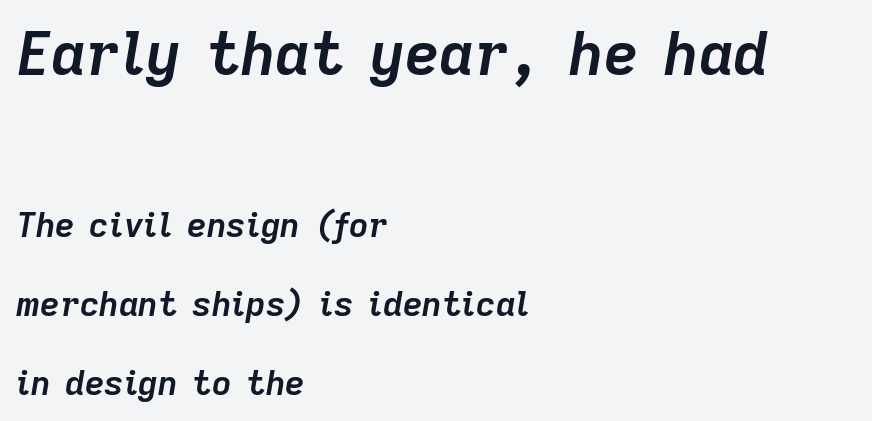
The typography opts for an oblique posture over an upright one. The rendering uses a bold face; every stroke is thick and dark. Here the designer chose a conventional face with non-uniform glyph widths. Quick note: interline space is abundant. You get the large type first, then a drop to smaller type.
